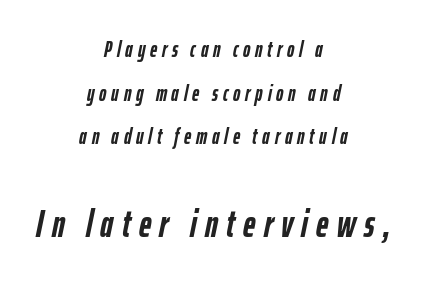
The image shows 38 px semibold, condensed type, italic (leaning right); set centered, loose line spacing (1.98x), unusually wide letter spacing (+0.22 em), not underlined; the second (bottom) block is 1.73x larger; low stroke contrast and a medium x-height.
